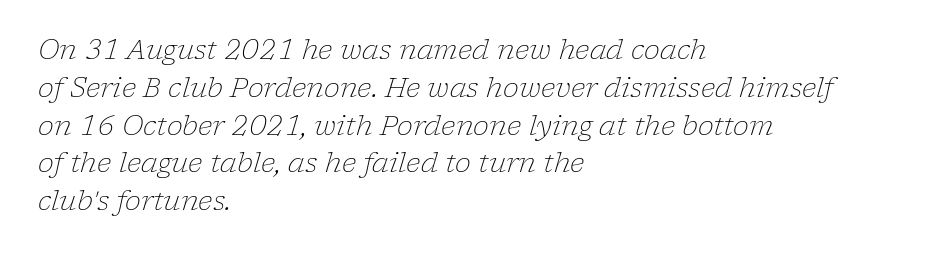
Q: Is the text bold? A: No.
Q: Is the text italic (slanted)? A: Yes, it leans right by about 17 degrees.
Q: Is the text underlined? A: No.
Q: How is the paragraph aligned? A: Left-aligned.
Q: Is the spacing between letters normal or unusually wide? A: Normal.
Q: Is the spacing between lines tight, normal or loose? A: Normal.
